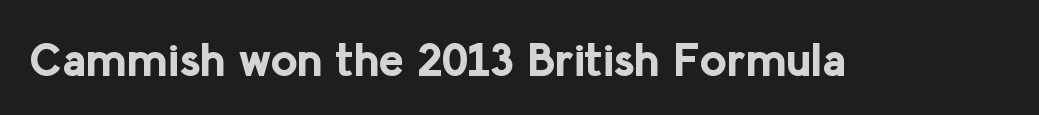
The letters advance in unequal steps, a hallmark of proportional type. The line texture is even and compact thanks to regular tracking. Look at the stroke-to-counter ratio: heavy, a bold. Classification — sans serif.
